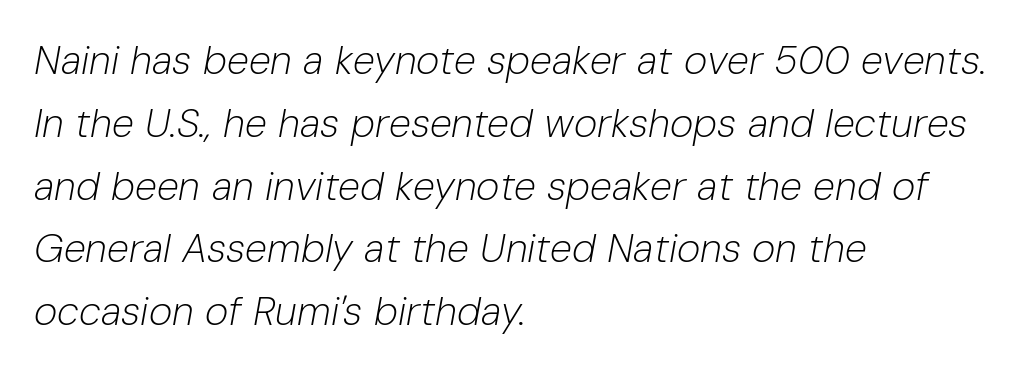
A typesetter would call this proportional, since set widths differ per character. Does extra space separate the letters? No, they use regular spacing. Stroke mass is kept to a normal reading level or below. Quick note: underline off. Line spacing here is normal.
